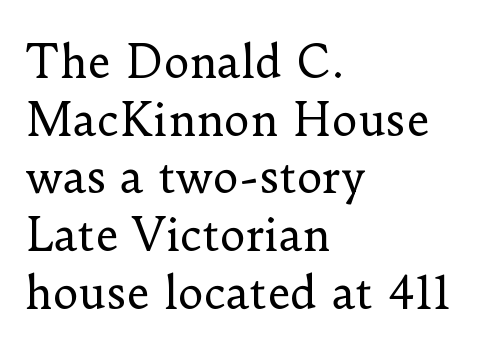
Q: Is the text bold? A: No.
Q: Is the text italic (slanted)? A: No, it is upright.
Q: Is the typeface a serif or a sans-serif typeface? A: Serif.
Q: Is the text underlined? A: No.
Q: How is the paragraph aligned? A: Left-aligned.
Q: Is the spacing between letters normal or unusually wide? A: Normal.
Q: Is the spacing between lines tight, normal or loose? A: Normal.
Q: Width (condensed, normal, or wide)? A: Normal.
Q: Stroke contrast? A: Low.
Q: x-height? A: Small.
Q: Monospaced? A: No.
